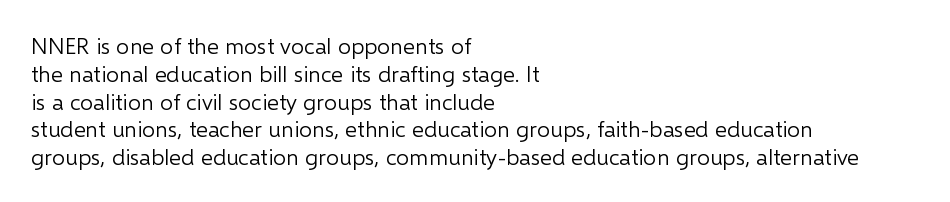
{"italic": "no", "bold": "no", "underline": "no", "align": "left", "line_spacing_ratio": 1.21, "letter_spacing": "normal", "letter_spacing_em": 0.0, "glyph_px": 23}
